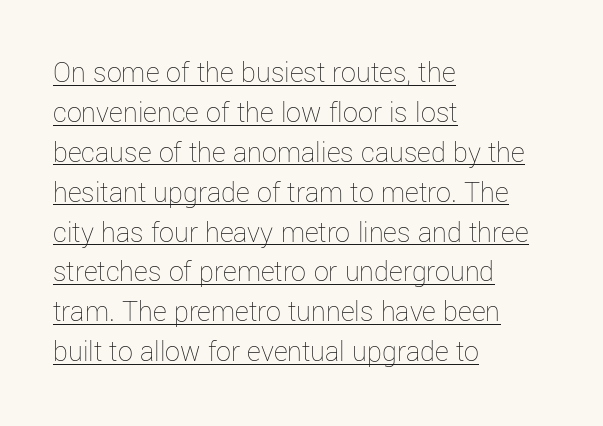
The image shows 30 px thin type, upright; set left-aligned, normal line spacing (1.33x), normal letter spacing, underlined; low stroke contrast and a medium x-height.
